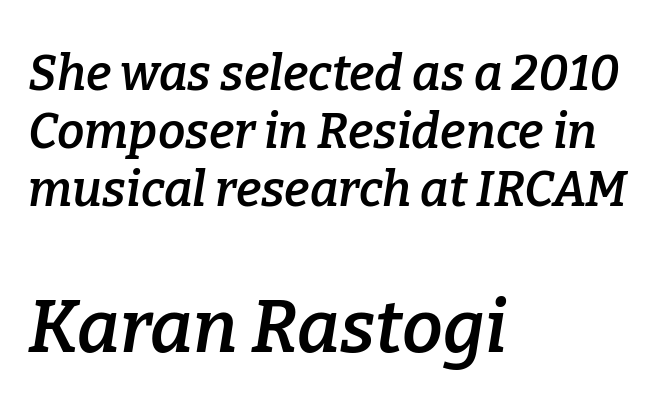
Where is the straight margin? On the left. Inter-character spacing is left at the font's built-in metrics. The baseline area is clear. The second block has been scaled up relative to the first. Note the varied advance widths — an 'i' is clearly narrower than an 'm'. Emphasis-style slanted type is in use.
